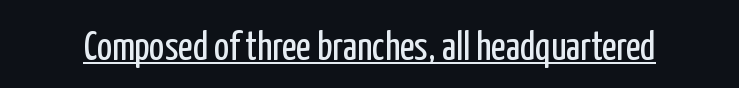
The image shows 40 px regular-weight, condensed sans-serif type, upright; set normal letter spacing, underlined; low stroke contrast and a medium x-height.
